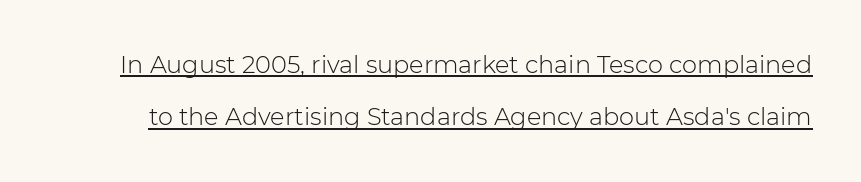
{"italic": "no", "bold": "no", "underline": "yes", "line_spacing": "loose", "line_spacing_ratio": 2.18, "letter_spacing": "normal", "letter_spacing_em": 0.0, "glyph_px": 24}
